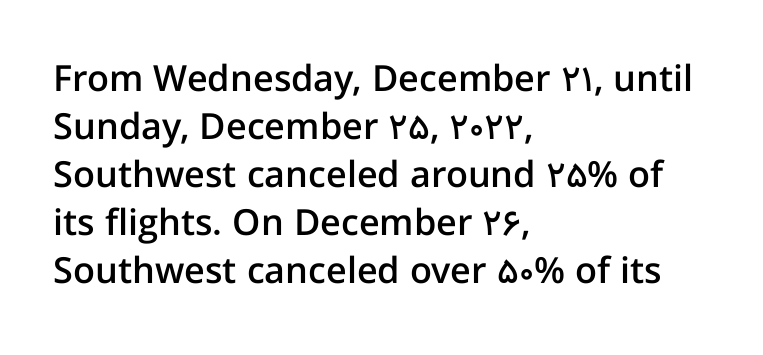
The image shows 36 px semibold sans-serif type, upright; set left-aligned, normal line spacing (1.33x), normal letter spacing, not underlined; low stroke contrast and a medium x-height.
